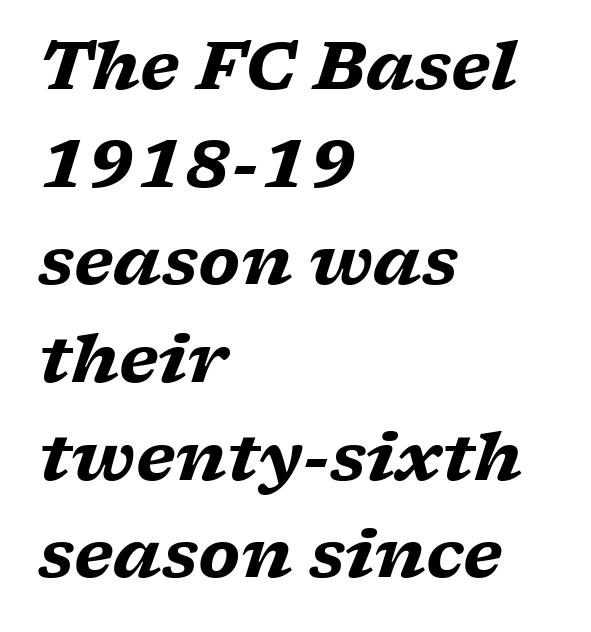
The image shows 66 px heavy, wide serif type, italic (leaning right); set left-aligned, normal line spacing (1.48x), normal letter spacing, not underlined; low stroke contrast and a medium x-height.
